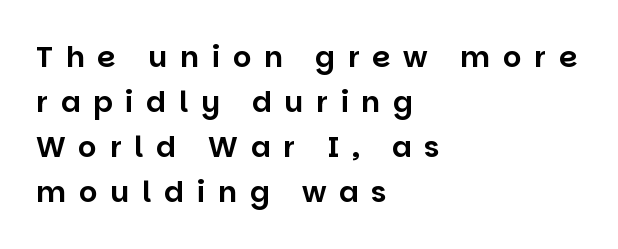
The image shows 29 px sans-serif type, upright; set left-aligned, normal line spacing (1.55x), unusually wide letter spacing (+0.44 em), not underlined; low stroke contrast and a large x-height.
